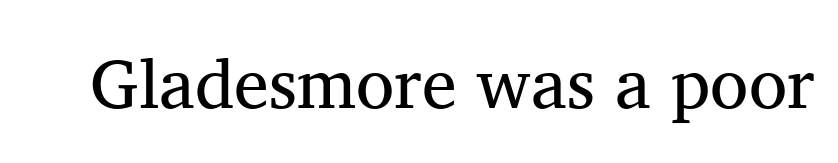
{"serif": "yes", "italic": "no", "bold": "no", "weight": "regular", "width": "normal", "stroke_contrast": "medium", "x_height": "medium", "monospaced": "no", "underline": "no", "letter_spacing": "normal", "letter_spacing_em": 0.0, "glyph_px": 70}
